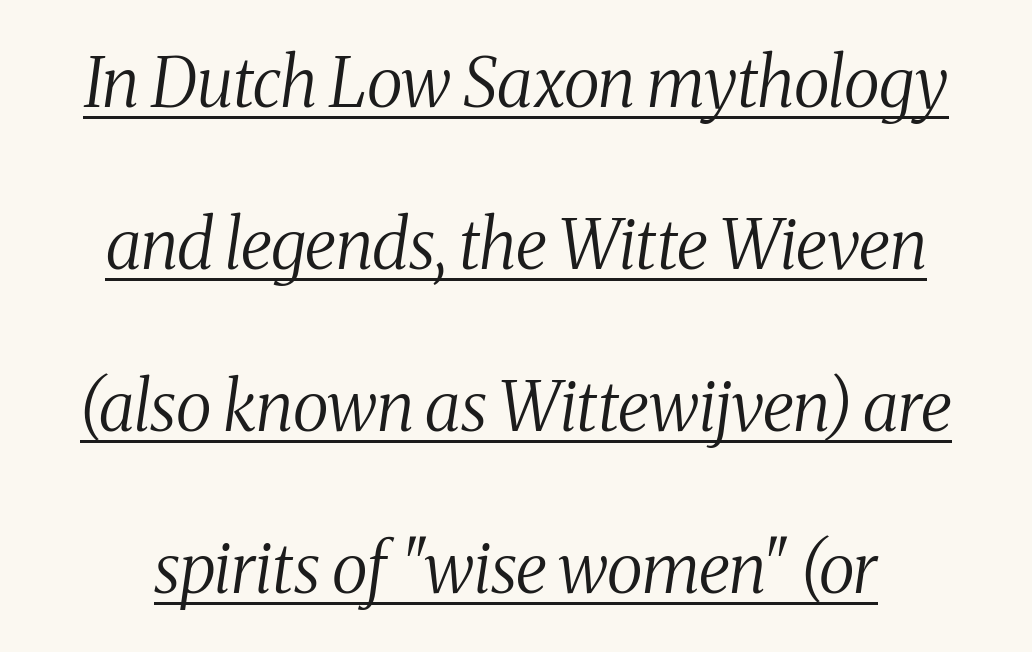
Q: Is the text bold? A: No.
Q: Is the text italic (slanted)? A: Yes, it leans right by about 8 degrees.
Q: Is the typeface a serif or a sans-serif typeface? A: Serif.
Q: Is the text underlined? A: Yes.
Q: Is the spacing between letters normal or unusually wide? A: Normal.
Q: Is the spacing between lines tight, normal or loose? A: Loose.
Q: Width (condensed, normal, or wide)? A: Condensed.
Q: Stroke contrast? A: Medium.
Q: x-height? A: Medium.
Q: Monospaced? A: No.
